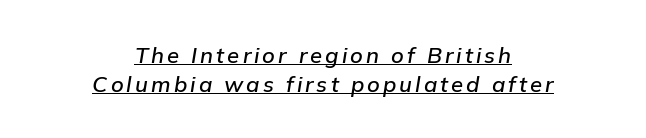
Q: Is the text italic (slanted)? A: Yes, it leans right by about 9 degrees.
Q: Is the text underlined? A: Yes.
Q: How is the paragraph aligned? A: Centered.
Q: Is the spacing between lines tight, normal or loose? A: Normal.
